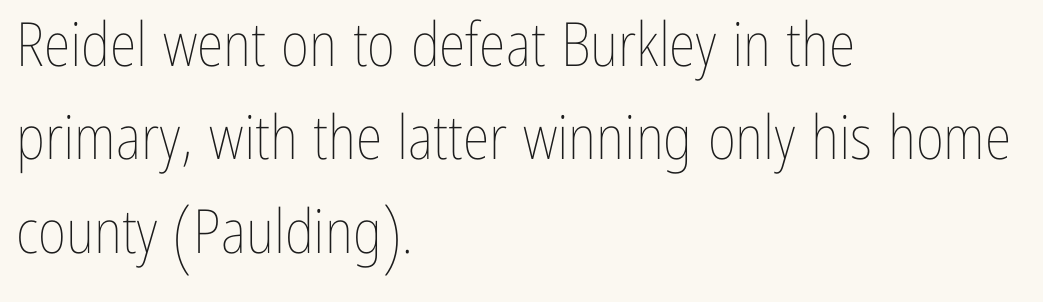
Q: Is the text bold? A: No.
Q: Is the text italic (slanted)? A: No, it is upright.
Q: Is the text underlined? A: No.
Q: How is the paragraph aligned? A: Left-aligned.
Q: Is the spacing between letters normal or unusually wide? A: Normal.
Q: Is the spacing between lines tight, normal or loose? A: Normal.
Q: Width (condensed, normal, or wide)? A: Condensed.
Q: Stroke contrast? A: Low.
Q: x-height? A: Medium.
Q: Monospaced? A: No.
